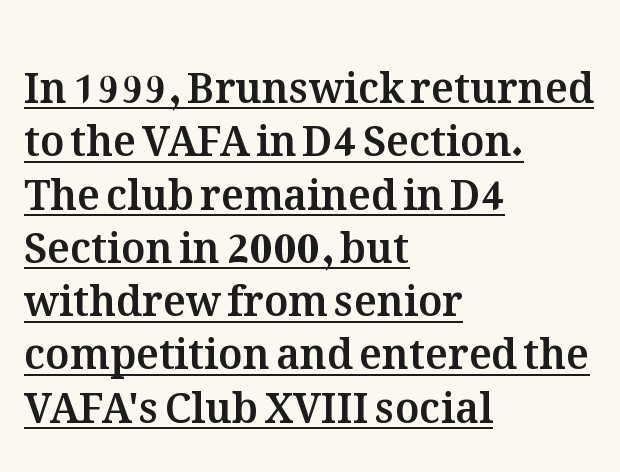
You could not count columns in this text — the font is proportionally spaced. These lines were composed using upright roman letters. The lines sit at an ordinary, default distance from one another. Underlined type. Words appear dense and cohesive because spacing is normal. Caption: multi-line text, flush left, ragged right.
